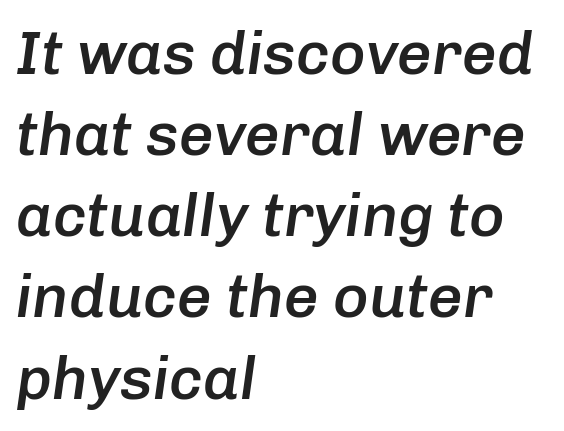
Q: Is the text bold? A: Semi-bold.
Q: Is the text italic (slanted)? A: Yes, it leans right by about 8 degrees.
Q: Is the text underlined? A: No.
Q: How is the paragraph aligned? A: Left-aligned.
Q: Is the spacing between letters normal or unusually wide? A: Normal.
Q: Is the spacing between lines tight, normal or loose? A: Normal.
Q: Width (condensed, normal, or wide)? A: Normal.
Q: Stroke contrast? A: Low.
Q: x-height? A: Medium.
Q: Monospaced? A: No.
